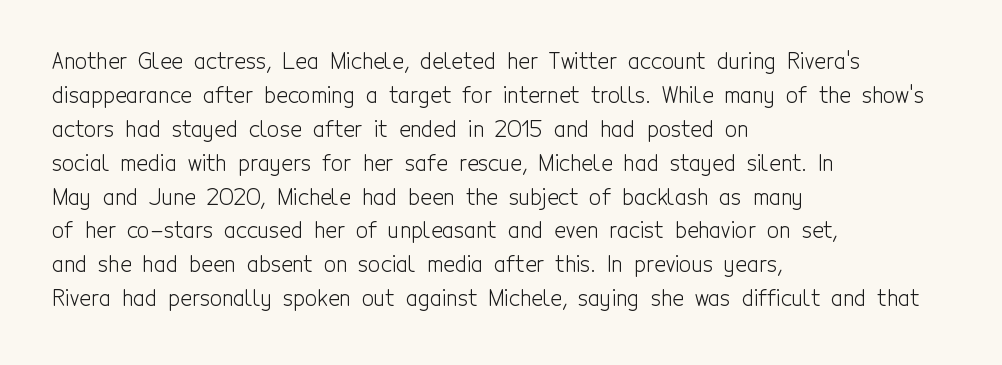
Q: Is the text bold? A: No.
Q: Is the text italic (slanted)? A: No, it is upright.
Q: Is the text underlined? A: No.
Q: How is the paragraph aligned? A: Left-aligned.
Q: Is the spacing between letters normal or unusually wide? A: Normal.
Q: Is the spacing between lines tight, normal or loose? A: Normal.
